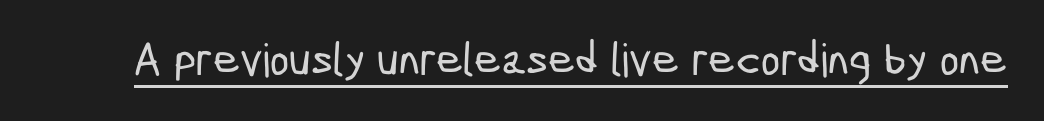
The image shows 46 px condensed sans-serif type; set normal letter spacing, underlined; low stroke contrast and a medium x-height.
